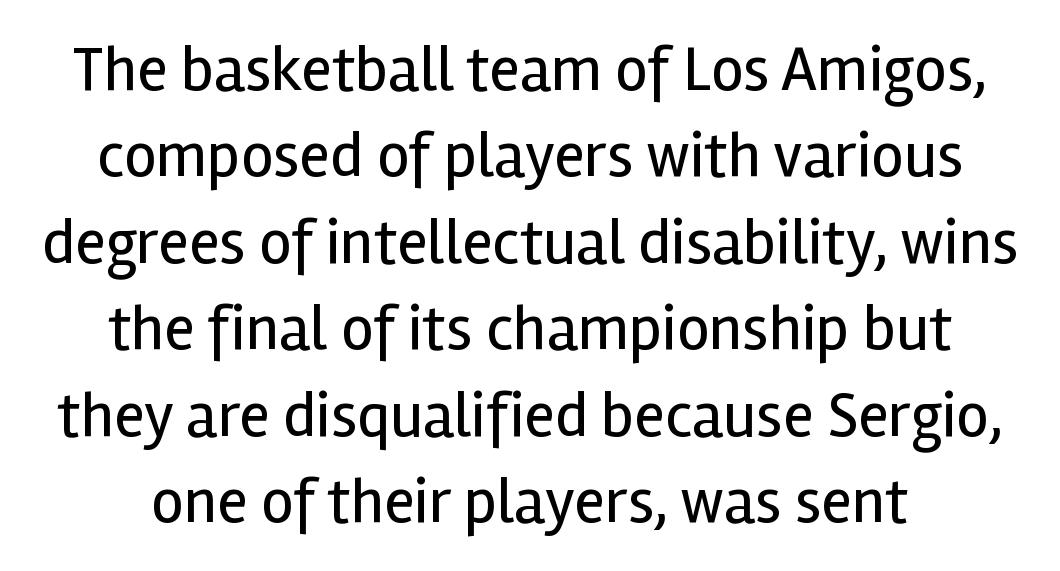
Every row of glyphs is offset so its center matches the block's center. Just letters on the line, the space beneath them empty. Letterform terminals end flat and unadorned throughout the passage. The designer left line spacing at the default. The face looks like a standard text weight, possibly lighter. Ordinary non-slanted type is in use.
